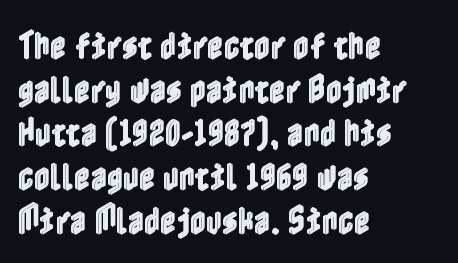
The image shows 31 px condensed type, upright; set left-aligned, normal line spacing (1.41x), normal letter spacing, not underlined; a medium x-height.
